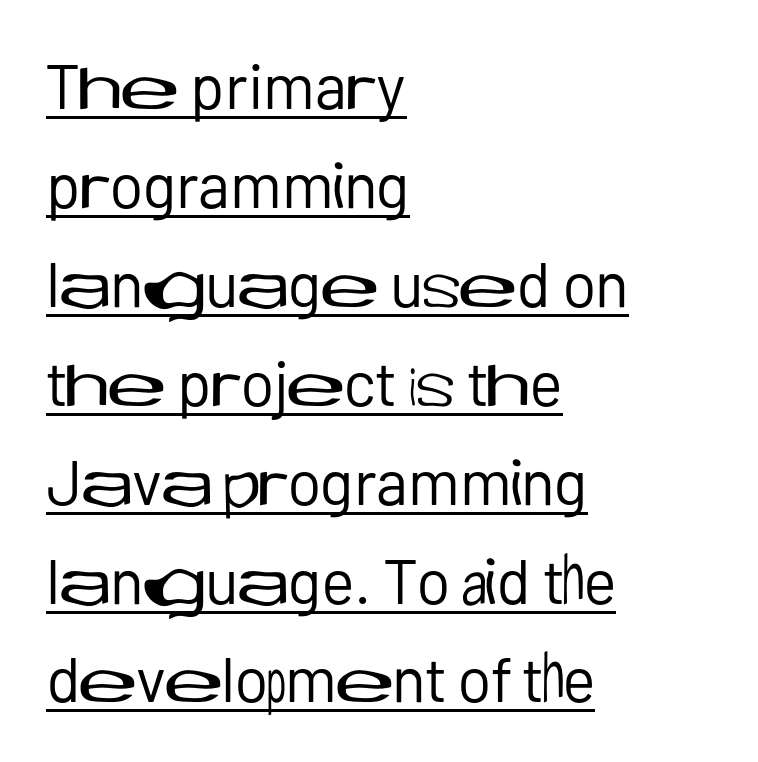
{"serif": "no", "italic": "no", "bold": "no", "weight": "regular", "width": "normal", "stroke_contrast": "low", "x_height": "medium", "monospaced": "no", "underline": "yes", "align": "left", "line_spacing": "normal", "line_spacing_ratio": 1.57, "letter_spacing": "normal", "letter_spacing_em": 0.0, "glyph_px": 63}
